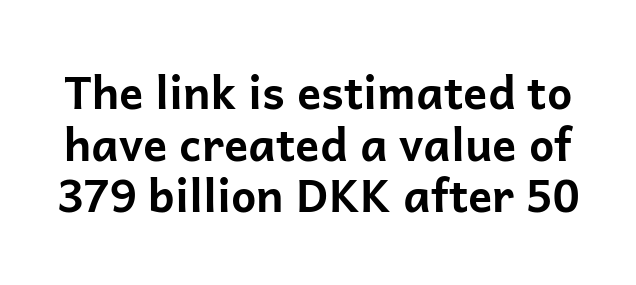
Rows of type sit shoulder to shoulder in the vertical direction. A typesetter would call this zero additional tracking. Note the varied advance widths — an 'i' is clearly narrower than an 'm'. The strokes are fattened all the way to bold. Check where the strokes stop: nothing finishes them off — pure sans.
